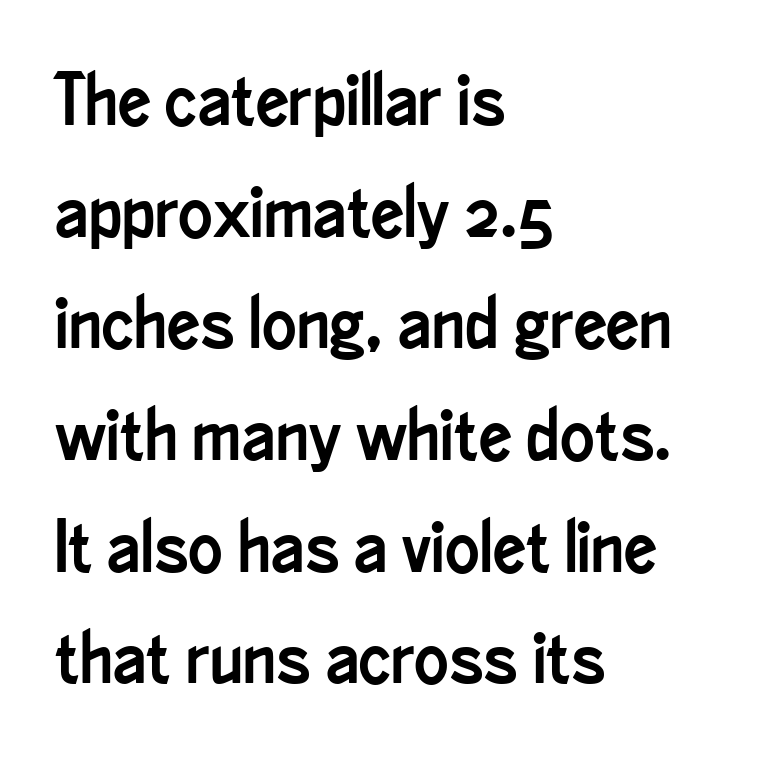
The image shows 73 px condensed sans-serif type, upright; set left-aligned, normal line spacing (1.53x), normal letter spacing, not underlined; low stroke contrast and a small x-height.
